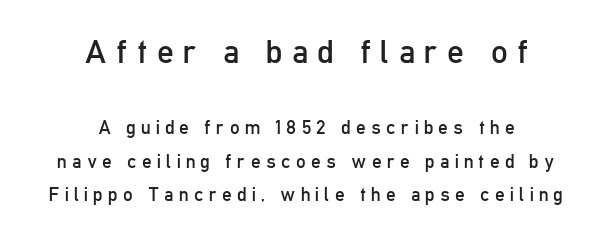
Underline: absent. These lines were composed using upright roman letters. Do the characters align in a grid? No, the font is proportional. The emphasis by scale lands on block number one, above.
